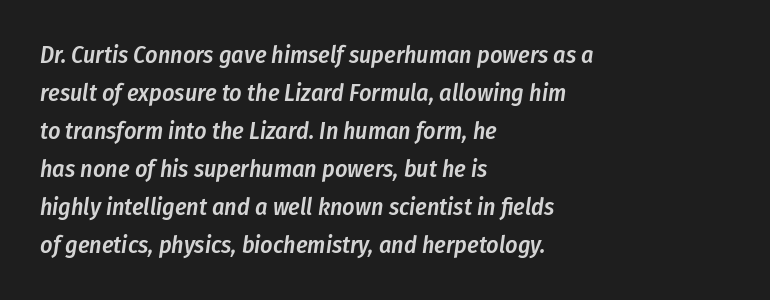
The image shows 24 px text type, italic (leaning right); set left-aligned, normal line spacing (1.58x), normal letter spacing, not underlined.
